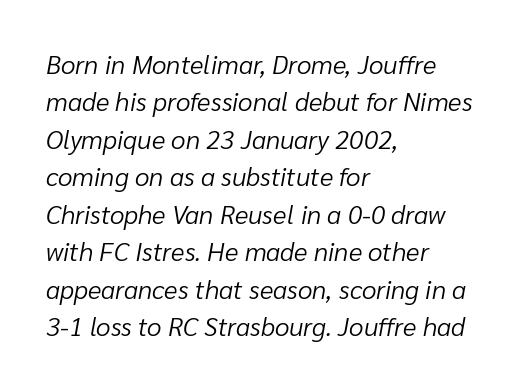
Default kerning and tracking; the words read as compact shapes. Caption: multi-line text, flush left, ragged right. The leading is moderate, giving the passage an even texture. Each row of text sits above clean, open space.
